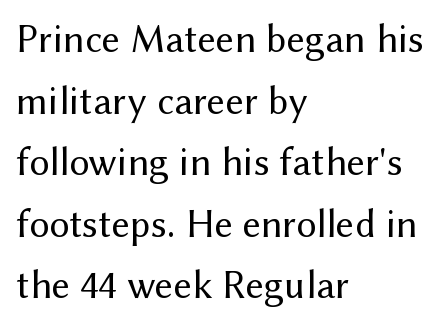
Type style note: lacks serifs. Posture: straight, roman, zero tilt. The passage shown is not underscored anywhere. On a weight scale, this lands at 450 or below.
